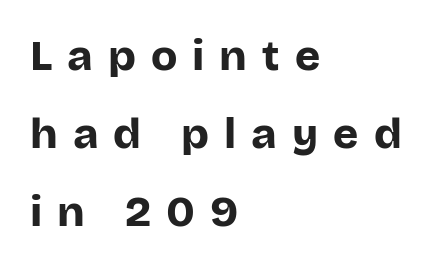
Check under the words: just untouched page. Short note: letters widely spaced. Typesetter's note: full bold, strokes at maximum text heaviness. These lines are rendered in a variable-pitch font. Nothing sits at the stroke ends, so this counts as sans-serif. Layout note: lines flush left.
